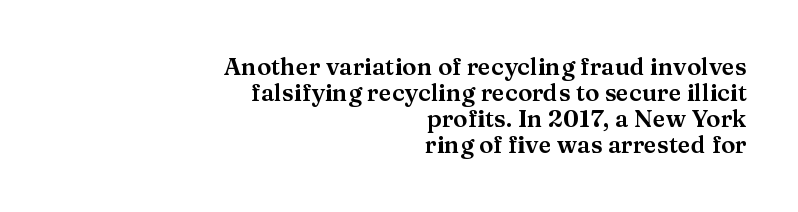
The font's upright variant was chosen for this text. Each word holds together tightly as a unit, with standard inter-letter gaps. Right-aligned paragraph, ragged on the left. If you measured baseline to baseline, you'd find a short distance. Lines of text with bare space underneath.
